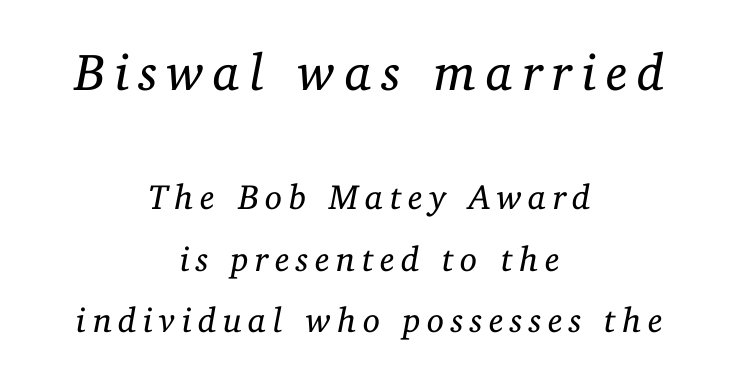
The image shows 52 px regular-weight serif type, italic (leaning right); set centered, line spacing 1.76x, not underlined; the first (top) block is 1.49x larger; low stroke contrast and a medium x-height.
